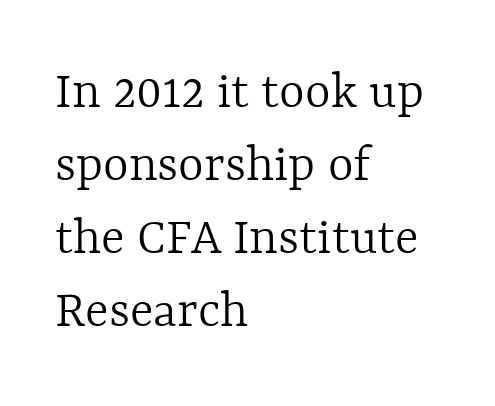
{"italic": "no", "bold": "no", "weight": "light", "width": "normal", "x_height": "medium", "monospaced": "no", "underline": "no", "align": "left", "line_spacing": "normal", "line_spacing_ratio": 1.33, "letter_spacing": "normal", "letter_spacing_em": 0.0, "glyph_px": 55}
